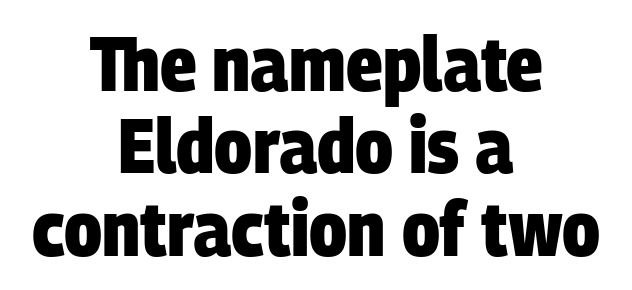
Q: Is the text bold? A: Yes.
Q: Is the typeface a serif or a sans-serif typeface? A: Sans-serif.
Q: Is the text underlined? A: No.
Q: How is the paragraph aligned? A: Centered.
Q: Is the spacing between letters normal or unusually wide? A: Normal.
Q: Is the spacing between lines tight, normal or loose? A: Tight.
Q: Width (condensed, normal, or wide)? A: Condensed.
Q: Stroke contrast? A: Low.
Q: x-height? A: Large.
Q: Monospaced? A: No.
